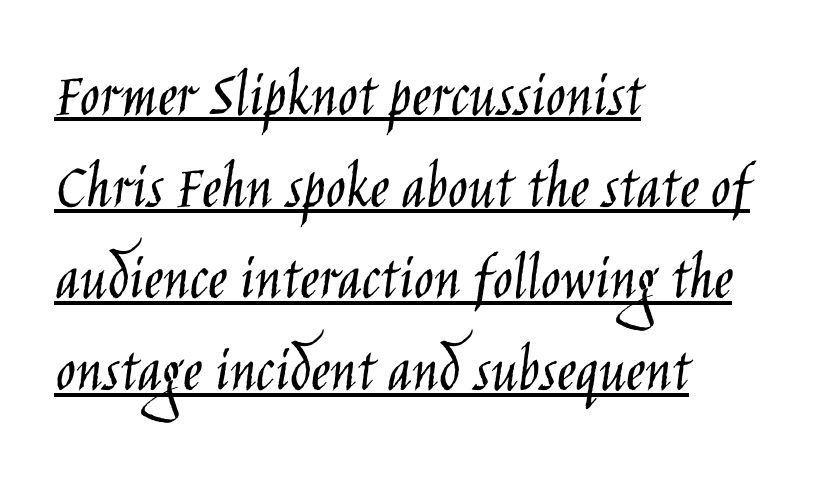
Q: Is the text bold? A: No.
Q: Is the text italic (slanted)? A: Yes.
Q: Is the typeface a serif or a sans-serif typeface? A: Sans-serif.
Q: Is the text underlined? A: Yes.
Q: How is the paragraph aligned? A: Left-aligned.
Q: Is the spacing between letters normal or unusually wide? A: Normal.
Q: Is the spacing between lines tight, normal or loose? A: Normal.
Q: Width (condensed, normal, or wide)? A: Condensed.
Q: Stroke contrast? A: Low.
Q: x-height? A: Large.
Q: Monospaced? A: No.
